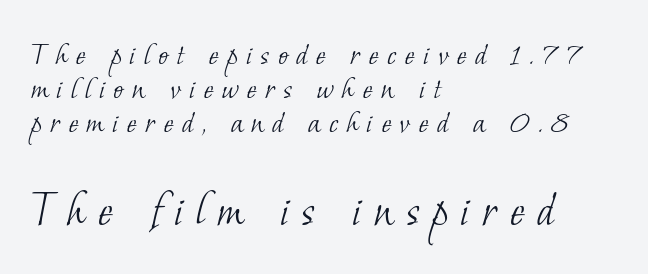
{"serif": "yes", "bold": "no", "weight": "light", "width": "normal", "stroke_contrast": "low", "x_height": "small", "monospaced": "no", "underline": "no", "align": "left", "line_spacing": "tight", "line_spacing_ratio": 1.0, "letter_spacing": "wide", "letter_spacing_em": 0.24, "larger_block": "second", "size_ratio": 1.5, "glyph_px": 51}
